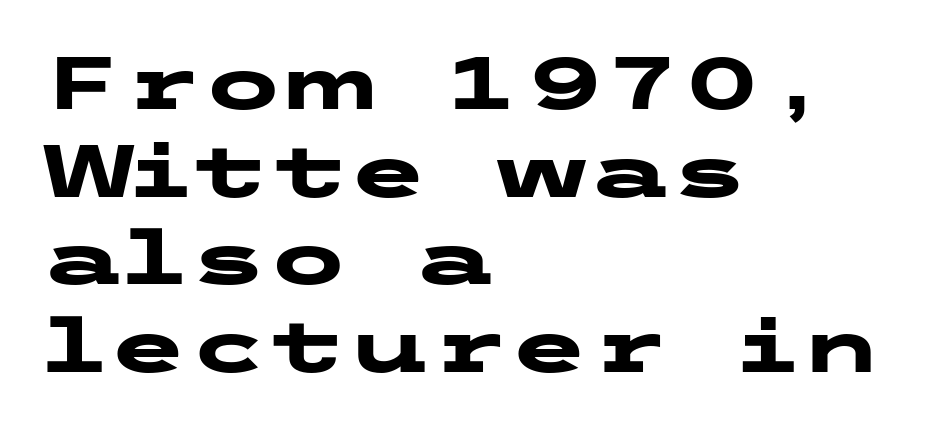
Q: Is the text bold? A: Yes.
Q: Is the text italic (slanted)? A: No, it is upright.
Q: Is the typeface a serif or a sans-serif typeface? A: Sans-serif.
Q: Is the text underlined? A: No.
Q: How is the paragraph aligned? A: Left-aligned.
Q: Is the spacing between letters normal or unusually wide? A: Normal.
Q: Width (condensed, normal, or wide)? A: Wide.
Q: Stroke contrast? A: Low.
Q: x-height? A: Medium.
